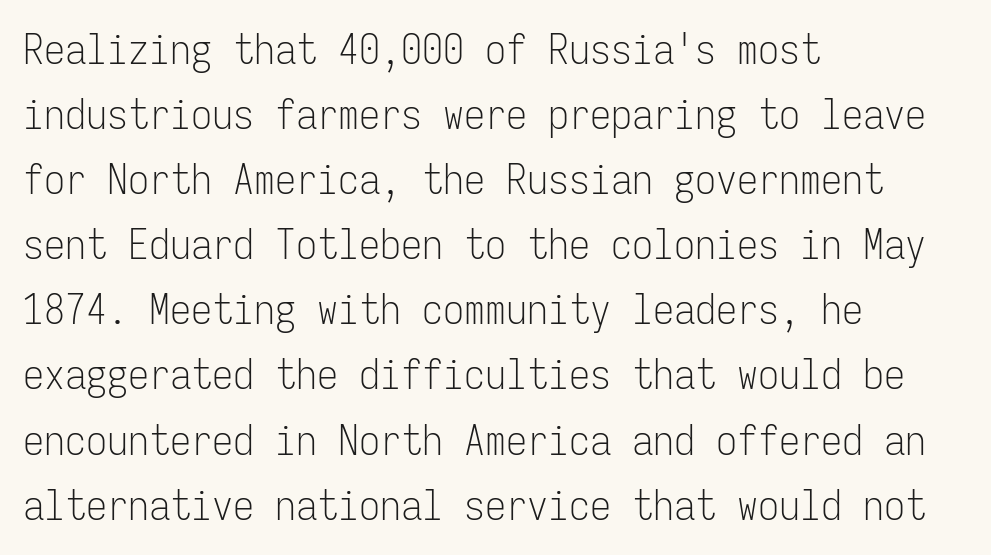
The image shows 42 px light, condensed sans-serif type, upright, monospaced; set left-aligned, normal line spacing (1.55x), normal letter spacing, not underlined; low stroke contrast and a medium x-height.
